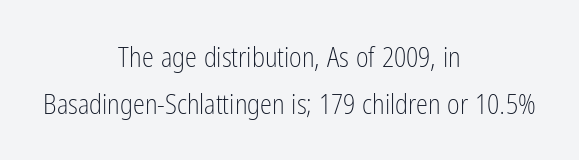
{"italic": "no", "bold": "no", "underline": "no", "align": "center", "line_spacing_ratio": 1.74, "letter_spacing": "normal", "letter_spacing_em": 0.0, "glyph_px": 27}
